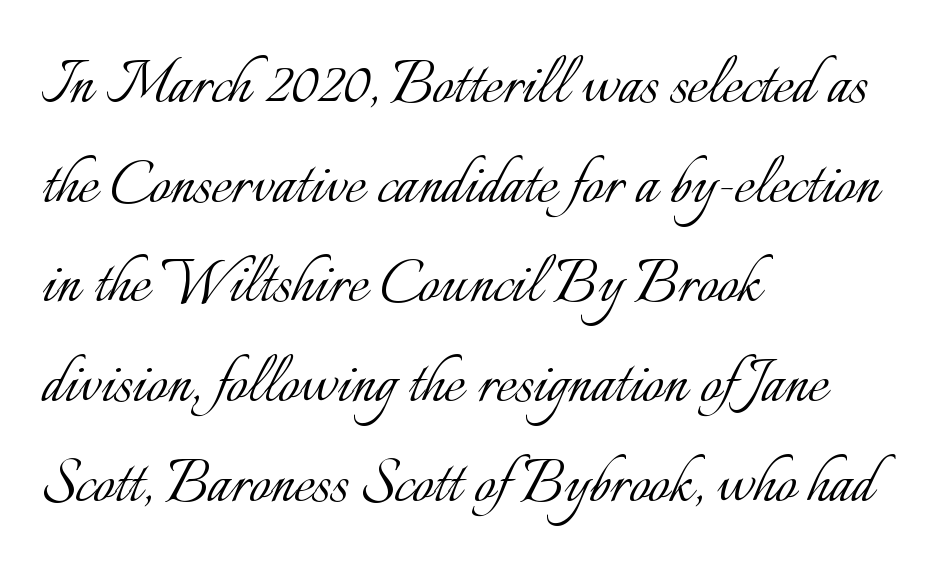
The image shows 75 px light type; set left-aligned, normal line spacing (1.33x), normal letter spacing, not underlined; low stroke contrast and a small x-height.
